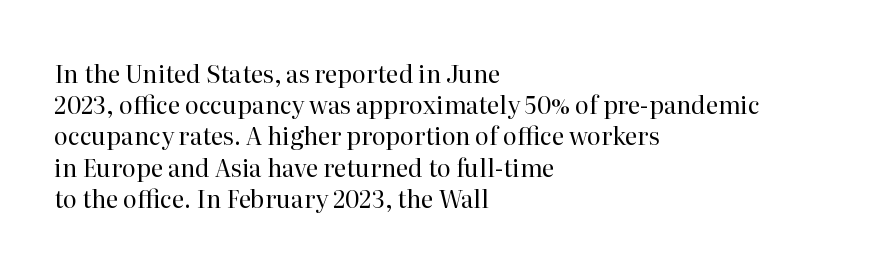
Q: Is the text bold? A: No.
Q: Is the text italic (slanted)? A: No, it is upright.
Q: Is the text underlined? A: No.
Q: How is the paragraph aligned? A: Left-aligned.
Q: Is the spacing between letters normal or unusually wide? A: Normal.
Q: Is the spacing between lines tight, normal or loose? A: Normal.
